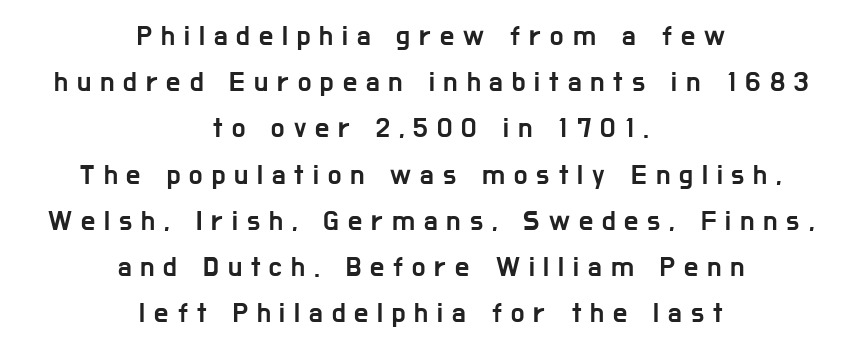
{"serif": "no", "italic": "no", "width": "condensed", "stroke_contrast": "low", "x_height": "medium", "monospaced": "no", "underline": "no", "align": "center", "line_spacing": "normal", "line_spacing_ratio": 1.65, "letter_spacing": "wide", "letter_spacing_em": 0.32, "glyph_px": 28}
